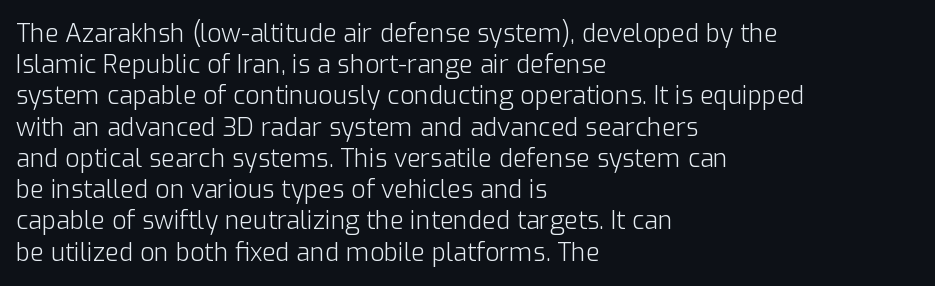
{"italic": "no", "bold": "no", "underline": "no", "align": "left", "line_spacing": "normal", "line_spacing_ratio": 1.25, "letter_spacing": "normal", "letter_spacing_em": 0.0, "glyph_px": 25}
